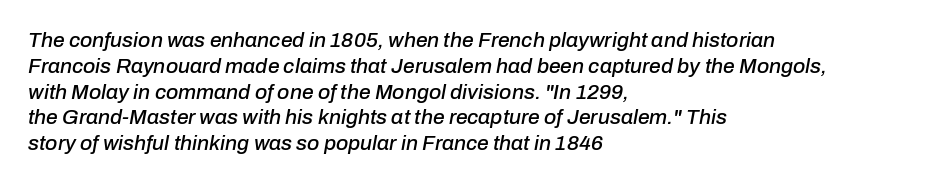
Q: Is the text italic (slanted)? A: Yes, it leans right by about 10 degrees.
Q: Is the text underlined? A: No.
Q: How is the paragraph aligned? A: Left-aligned.
Q: Is the spacing between letters normal or unusually wide? A: Normal.
